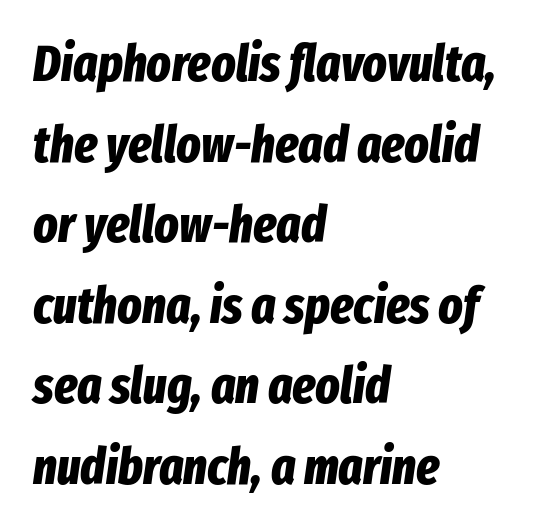
Q: Is the text bold? A: Yes.
Q: Is the text italic (slanted)? A: Yes, it leans right by about 8 degrees.
Q: Is the text underlined? A: No.
Q: How is the paragraph aligned? A: Left-aligned.
Q: Is the spacing between letters normal or unusually wide? A: Normal.
Q: Is the spacing between lines tight, normal or loose? A: Normal.
Q: Width (condensed, normal, or wide)? A: Condensed.
Q: Stroke contrast? A: Low.
Q: x-height? A: Medium.
Q: Monospaced? A: No.
